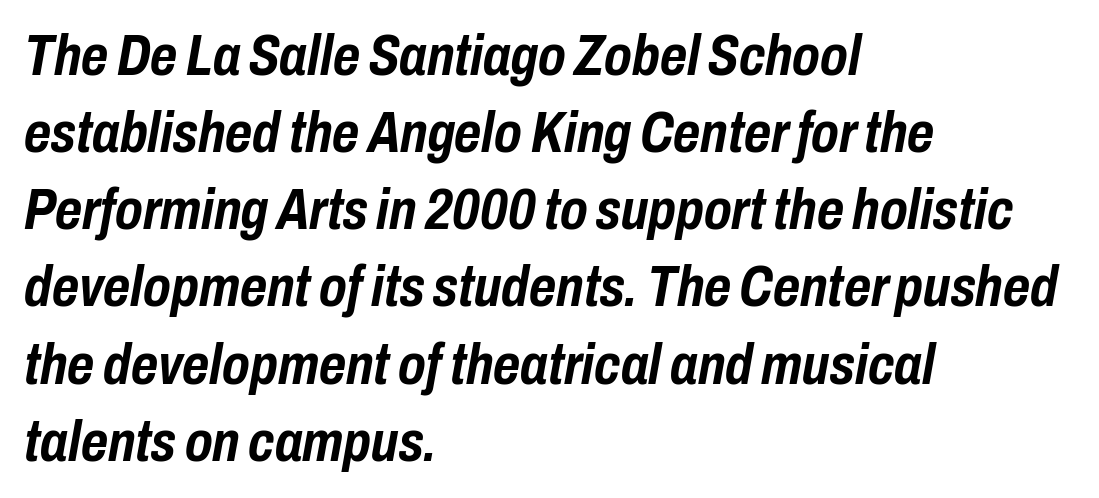
The image shows 58 px semibold, condensed type, italic (leaning right); set left-aligned, normal line spacing (1.33x), normal letter spacing, not underlined; low stroke contrast and a medium x-height.
